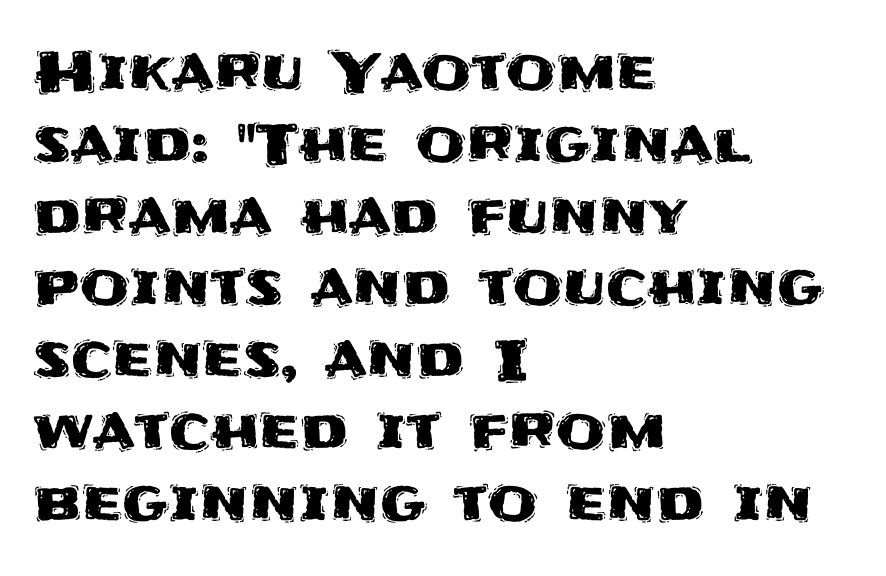
The image shows 57 px sans-serif type, upright; set left-aligned, normal line spacing (1.26x), normal letter spacing, not underlined; medium stroke contrast and a large x-height.
